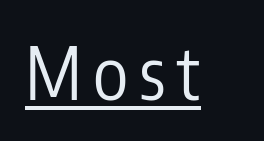
{"serif": "no", "italic": "no", "bold": "no", "weight": "regular", "width": "condensed", "stroke_contrast": "low", "x_height": "medium", "monospaced": "no", "underline": "yes", "glyph_px": 72}
